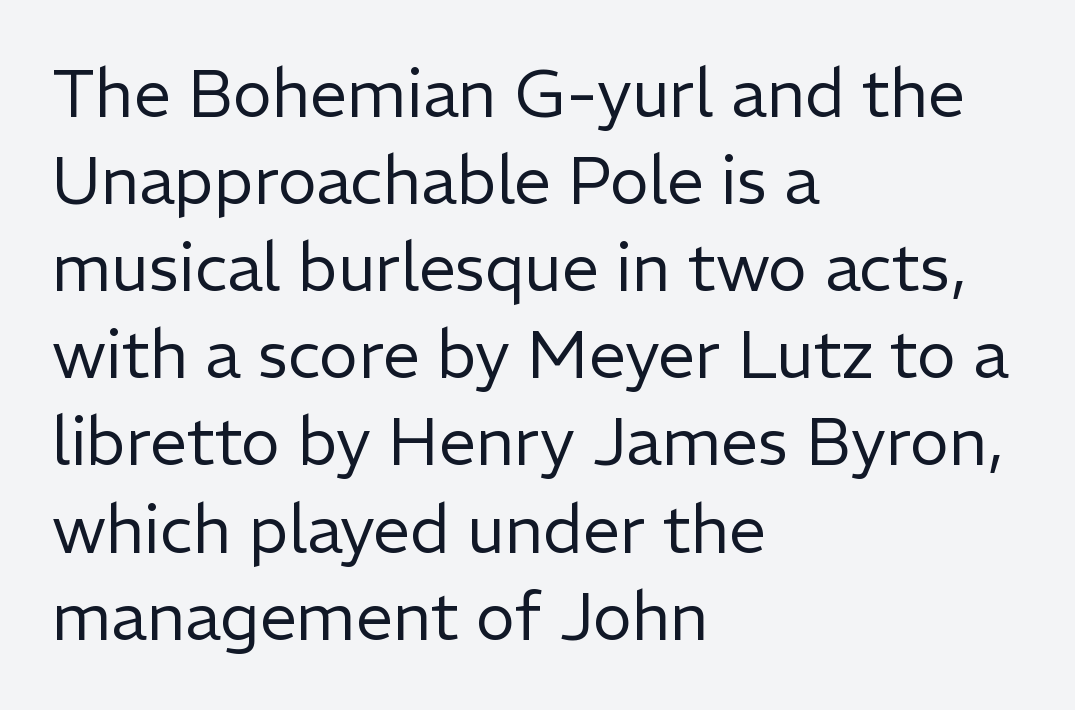
Q: Is the text bold? A: No.
Q: Is the text italic (slanted)? A: No, it is upright.
Q: Is the typeface a serif or a sans-serif typeface? A: Sans-serif.
Q: Is the text underlined? A: No.
Q: How is the paragraph aligned? A: Left-aligned.
Q: Is the spacing between letters normal or unusually wide? A: Normal.
Q: Is the spacing between lines tight, normal or loose? A: Normal.
Q: Width (condensed, normal, or wide)? A: Normal.
Q: Stroke contrast? A: Low.
Q: x-height? A: Medium.
Q: Monospaced? A: No.
